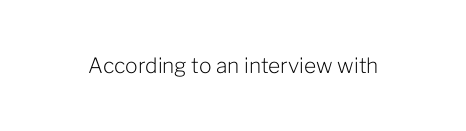
The passage shown is not underscored anywhere. The font's upright variant was chosen for this text. Stems here are at most as thick as an everyday book face. Observe the ordinary spacing: letters are neighbours, not strangers.
